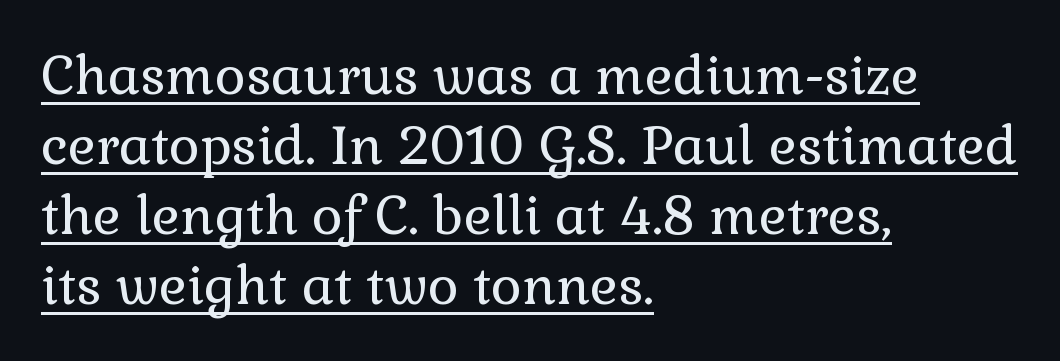
{"serif": "yes", "italic": "no", "bold": "no", "weight": "regular", "width": "normal", "x_height": "medium", "monospaced": "no", "underline": "yes", "align": "left", "line_spacing": "normal", "line_spacing_ratio": 1.32, "letter_spacing": "normal", "letter_spacing_em": 0.0, "glyph_px": 53}
